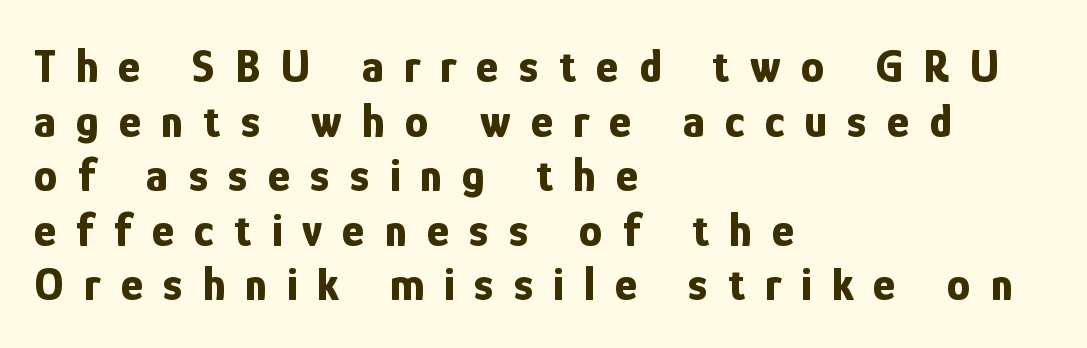
The string is rendered with underlining switched off. The axis of the letterforms is exactly vertical. Honestly, the letter spacing is so wide it's the main thing you notice. Notice how the passage keeps a crisp vertical edge on the left only.
